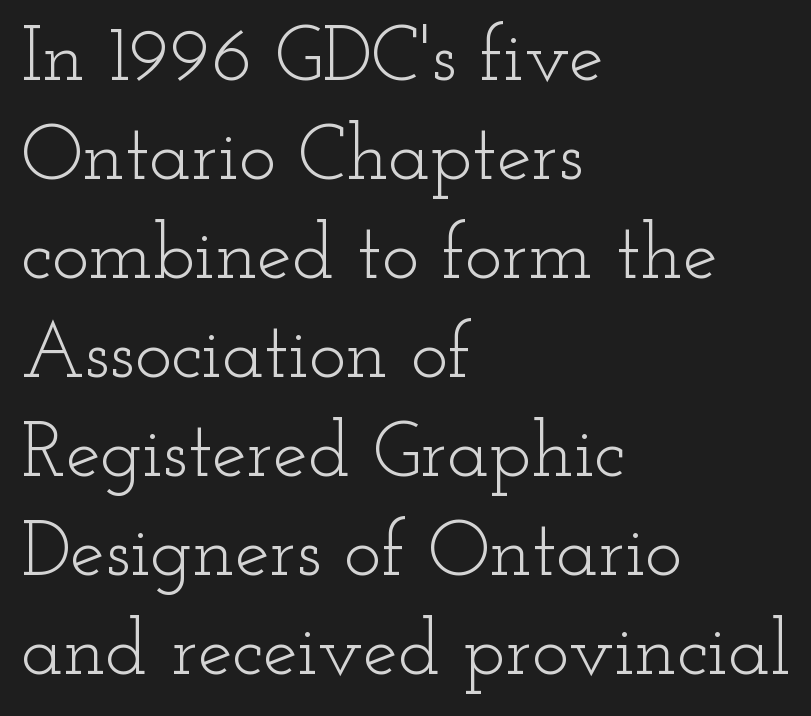
{"serif": "yes", "italic": "no", "bold": "no", "weight": "light", "width": "wide", "stroke_contrast": "low", "x_height": "small", "monospaced": "no", "underline": "no", "align": "left", "line_spacing": "normal", "line_spacing_ratio": 1.27, "letter_spacing": "normal", "letter_spacing_em": 0.0, "glyph_px": 78}
